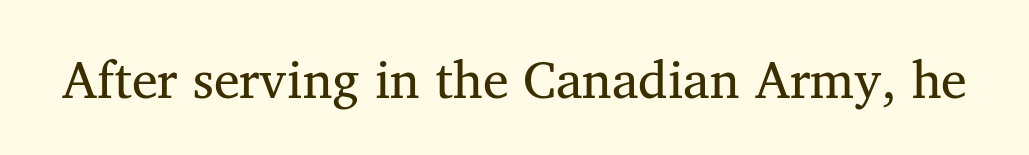
The image shows 52 px regular-weight serif type, upright; set normal letter spacing, not underlined; medium stroke contrast and a medium x-height.
